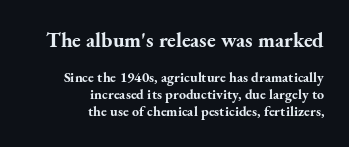
{"italic": "no", "bold": "yes", "underline": "no", "align": "right", "line_spacing_ratio": 1.21, "letter_spacing": "normal", "letter_spacing_em": 0.0, "larger_block": "first", "size_ratio": 1.5, "glyph_px": 21}
